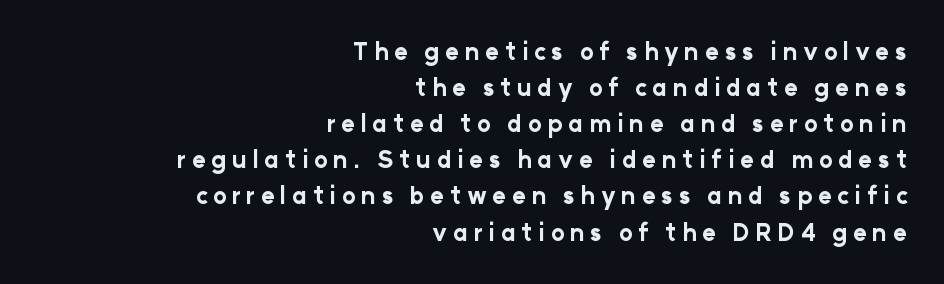
Q: Is the text bold? A: Yes.
Q: Is the text italic (slanted)? A: No, it is upright.
Q: Is the text underlined? A: No.
Q: How is the paragraph aligned? A: Right-aligned.
Q: Is the spacing between letters normal or unusually wide? A: Unusually wide.
Q: Is the spacing between lines tight, normal or loose? A: Normal.
